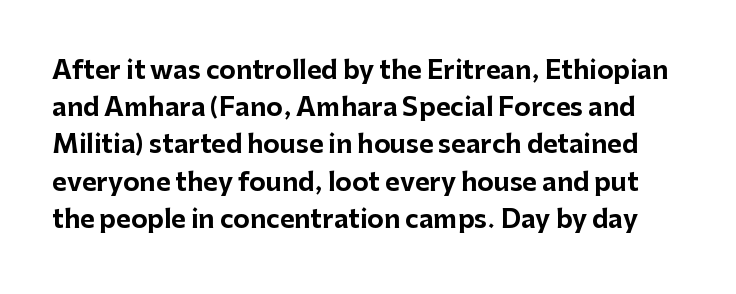
{"italic": "no", "bold": "yes", "underline": "no", "line_spacing": "normal", "line_spacing_ratio": 1.49, "letter_spacing": "normal", "letter_spacing_em": 0.0, "glyph_px": 25}
